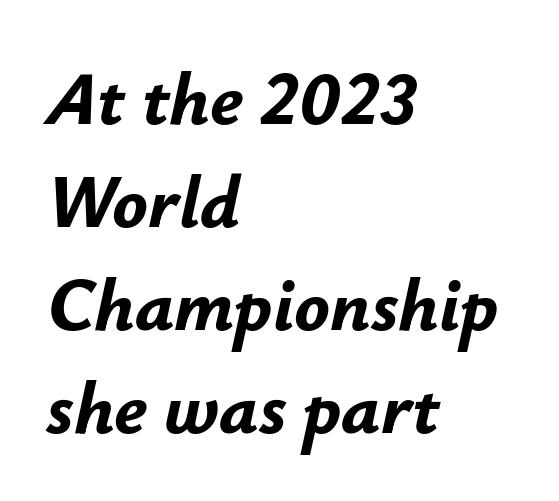
The image shows 74 px bold type, italic (leaning right); set left-aligned, normal line spacing (1.39x), normal letter spacing, not underlined; low stroke contrast and a small x-height.
